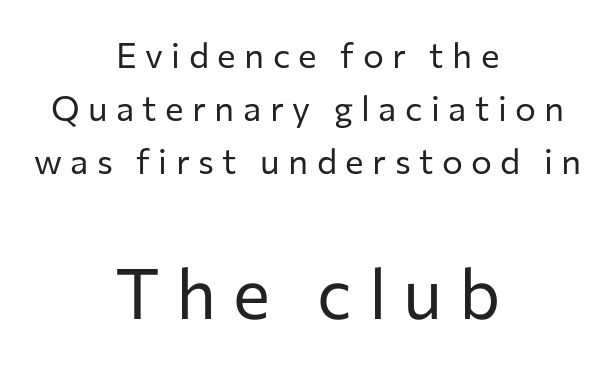
Q: Is the text bold? A: No.
Q: Is the text italic (slanted)? A: No, it is upright.
Q: Is the typeface a serif or a sans-serif typeface? A: Sans-serif.
Q: Is the text underlined? A: No.
Q: How is the paragraph aligned? A: Centered.
Q: Is the spacing between letters normal or unusually wide? A: Unusually wide.
Q: Is the spacing between lines tight, normal or loose? A: Normal.
Q: Which block of text is set in a larger size, the first (top) or the second (bottom)? A: The second (bottom) one.
Q: Width (condensed, normal, or wide)? A: Normal.
Q: Stroke contrast? A: Low.
Q: x-height? A: Medium.
Q: Monospaced? A: No.
